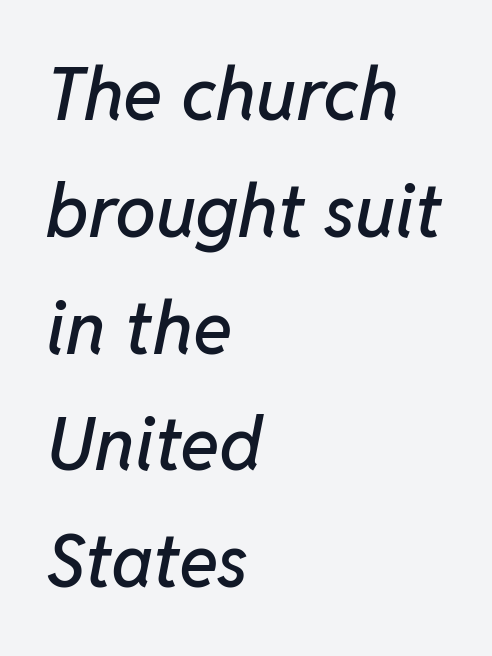
The image shows 73 px text type, italic (leaning right); set left-aligned, normal line spacing (1.6x), normal letter spacing, not underlined; low stroke contrast and a medium x-height.
